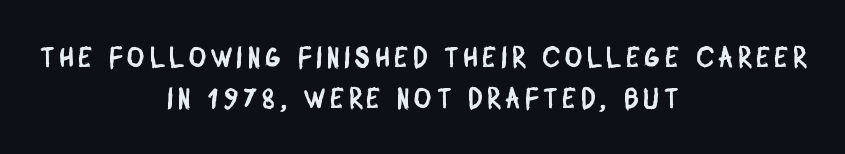
To sum up the face: it is a sans, with no serifs. Horizontal bands of white between lines are of average thickness. The words here are not underlined. The passage shown is typed in a proportional face where columns would drift. Visually the block forms a symmetrical silhouette, jagged on both flanks.
